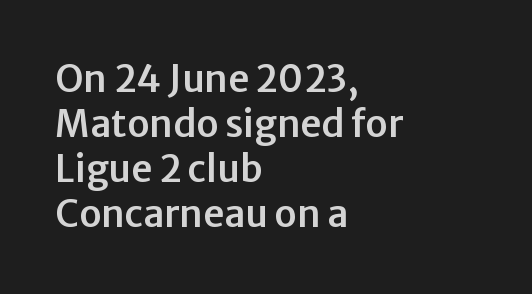
These lines are rendered in a variable-pitch font. Examine the stroke ends and you'll find no serifs. The gaps between neighbouring characters are ordinary and unremarkable. In terms of posture, this sample is upright.
